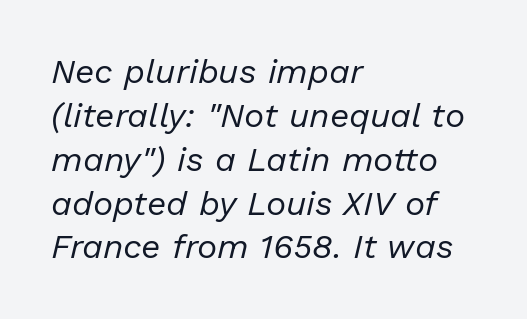
The image shows 34 px regular-weight type, italic (leaning right); set left-aligned, normal line spacing (1.29x), normal letter spacing, not underlined; low stroke contrast and a medium x-height.
